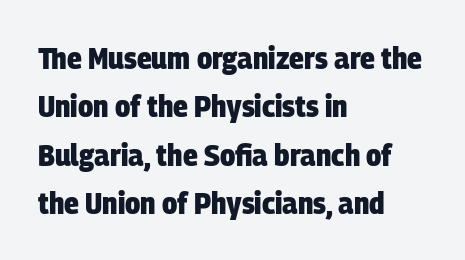
Honestly, the letter spacing is just normal — you wouldn't notice it. The letters are bold, with thick, heavy strokes. Underline: absent. Horizontally, the lines are justified to the leading edge only. Students, observe: this is what conventionally led text looks like.
